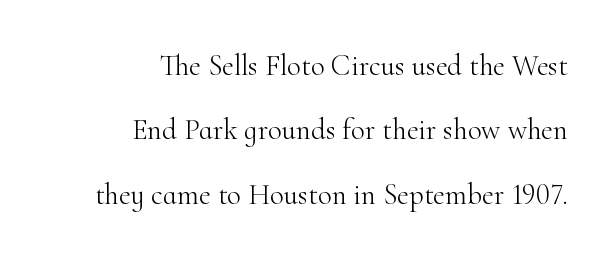
{"serif": "yes", "italic": "no", "bold": "no", "weight": "light", "width": "normal", "stroke_contrast": "high", "x_height": "small", "monospaced": "no", "underline": "no", "align": "right", "line_spacing": "loose", "line_spacing_ratio": 2.22, "letter_spacing": "normal", "letter_spacing_em": 0.0, "glyph_px": 29}
